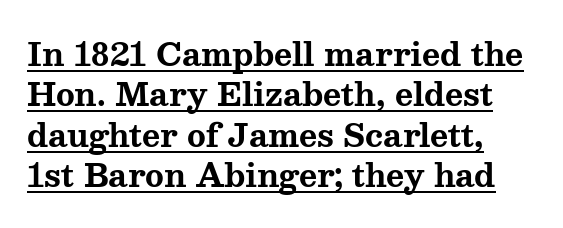
Q: Is the text bold? A: Yes.
Q: Is the text italic (slanted)? A: No, it is upright.
Q: Is the typeface a serif or a sans-serif typeface? A: Serif.
Q: Is the text underlined? A: Yes.
Q: How is the paragraph aligned? A: Left-aligned.
Q: Is the spacing between letters normal or unusually wide? A: Normal.
Q: Is the spacing between lines tight, normal or loose? A: Normal.
Q: Width (condensed, normal, or wide)? A: Wide.
Q: Stroke contrast? A: Medium.
Q: x-height? A: Medium.
Q: Monospaced? A: No.
